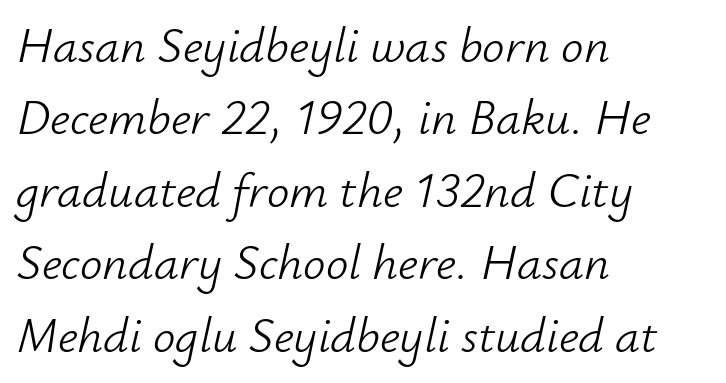
{"italic": "yes", "lean": "right", "slant_degrees": 12, "bold": "no", "weight": "light", "width": "normal", "stroke_contrast": "low", "x_height": "small", "monospaced": "no", "underline": "no", "align": "left", "line_spacing": "normal", "line_spacing_ratio": 1.45, "letter_spacing": "normal", "letter_spacing_em": 0.0, "glyph_px": 50}
